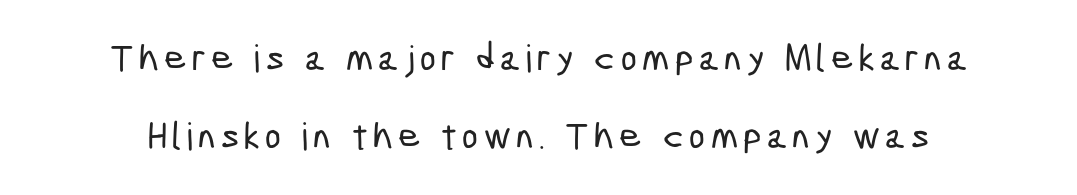
The image shows 38 px condensed sans-serif type; set loose line spacing (2.05x), not underlined; low stroke contrast and a medium x-height.
